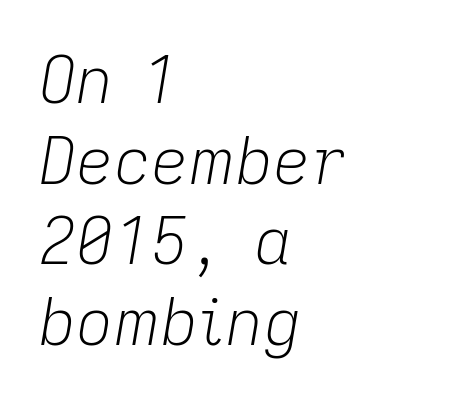
The image shows 65 px light type, italic (leaning right); set left-aligned, line spacing 1.24x, normal letter spacing, not underlined; low stroke contrast and a medium x-height.
